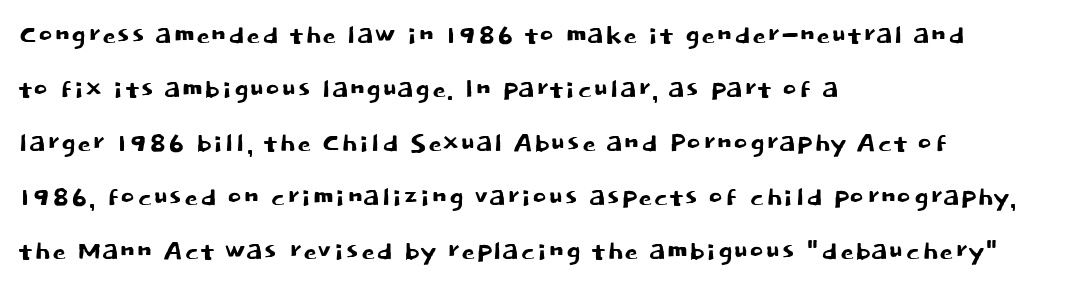
The image shows 35 px sans-serif type, upright; set left-aligned, normal line spacing (1.54x), normal letter spacing, not underlined; low stroke contrast and a large x-height.
